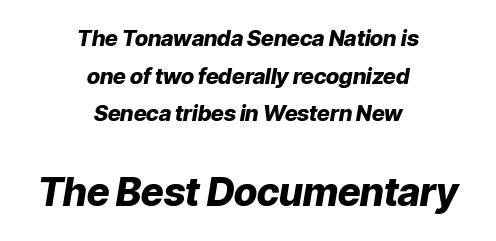
Q: Is the text bold? A: Yes.
Q: Is the text italic (slanted)? A: Yes, it leans right by about 9 degrees.
Q: Is the text underlined? A: No.
Q: How is the paragraph aligned? A: Centered.
Q: Is the spacing between letters normal or unusually wide? A: Normal.
Q: Which block of text is set in a larger size, the first (top) or the second (bottom)? A: The second (bottom) one.
Q: Width (condensed, normal, or wide)? A: Normal.
Q: Stroke contrast? A: Low.
Q: x-height? A: Medium.
Q: Monospaced? A: No.
